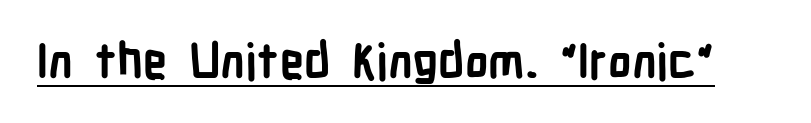
The image shows 48 px semibold, condensed sans-serif type, upright; set normal letter spacing, underlined; low stroke contrast and a medium x-height.
